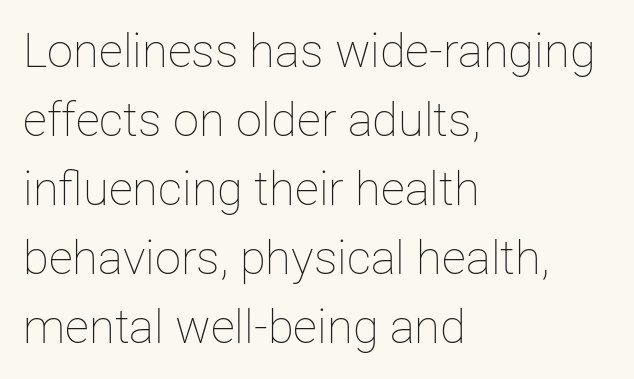
The image shows 47 px thin type, upright; set left-aligned, normal line spacing (1.47x), normal letter spacing, not underlined; low stroke contrast and a medium x-height.
